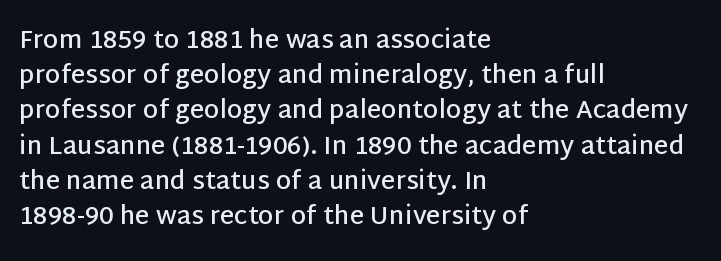
Heft: intermediate — a semibold. No word sits above an underline. Successive baselines arrive at the customary interval. Inter-character spacing is left at the font's built-in metrics. Reading down the block, your eye returns to a fixed left position each line. Italic? Not at all — the glyphs are vertical.
